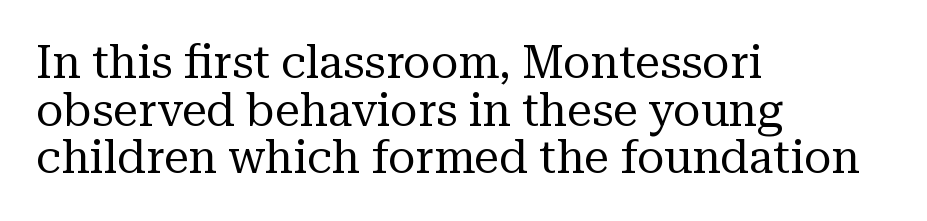
Q: Is the text bold? A: No.
Q: Is the text italic (slanted)? A: No, it is upright.
Q: Is the typeface a serif or a sans-serif typeface? A: Serif.
Q: Is the text underlined? A: No.
Q: How is the paragraph aligned? A: Left-aligned.
Q: Is the spacing between letters normal or unusually wide? A: Normal.
Q: Is the spacing between lines tight, normal or loose? A: Tight.
Q: Width (condensed, normal, or wide)? A: Normal.
Q: Stroke contrast? A: Medium.
Q: x-height? A: Medium.
Q: Monospaced? A: No.
